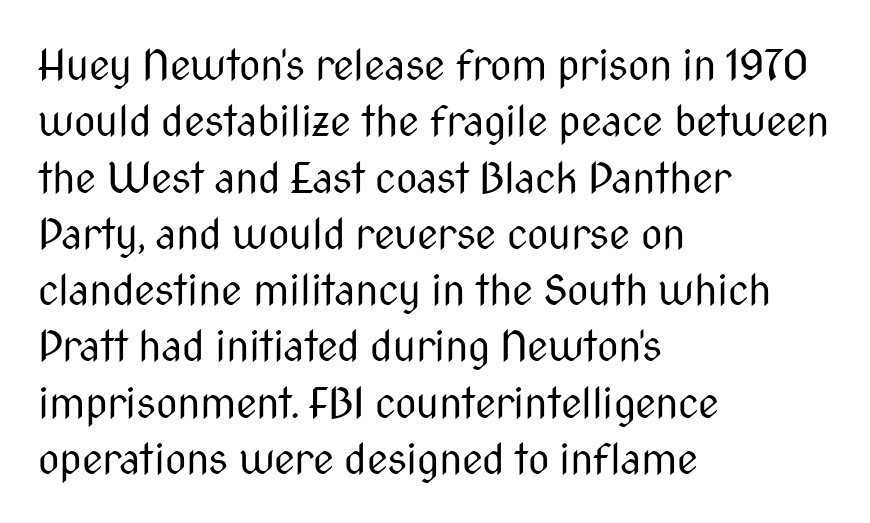
{"serif": "no", "italic": "no", "bold": "no", "weight": "regular", "width": "condensed", "stroke_contrast": "medium", "x_height": "medium", "monospaced": "no", "underline": "no", "align": "left", "line_spacing": "normal", "line_spacing_ratio": 1.34, "letter_spacing": "normal", "letter_spacing_em": 0.0, "glyph_px": 42}
